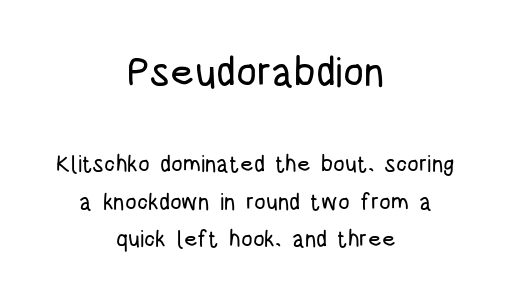
The designer gave the opening block more size than the closing block. Successive baselines arrive at the customary interval. The letters carry no serifs — their stems end cleanly without finishing strokes. This is roman type, the default non-slanted kind. Standard letterfit; no display-style spreading of the glyphs.
